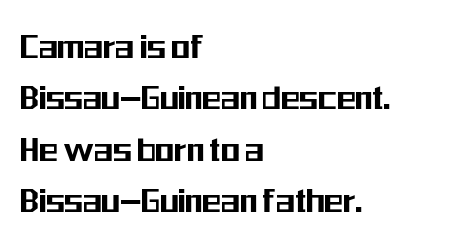
Q: Is the text italic (slanted)? A: No, it is upright.
Q: Is the typeface a serif or a sans-serif typeface? A: Sans-serif.
Q: Is the text underlined? A: No.
Q: How is the paragraph aligned? A: Left-aligned.
Q: Is the spacing between letters normal or unusually wide? A: Normal.
Q: Is the spacing between lines tight, normal or loose? A: Normal.
Q: Width (condensed, normal, or wide)? A: Condensed.
Q: Stroke contrast? A: Medium.
Q: x-height? A: Medium.
Q: Monospaced? A: No.
